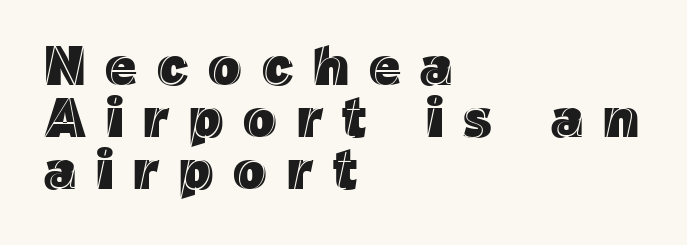
The rendering uses natural spacing where letterforms have individual widths. Reading down the column, the eye jumps only a short way to each next line. The foot of each line stays bare and open. Unlike italic type, these characters show no tilt at all. This sample is left-justified, so line endings fall wherever the words run out.
